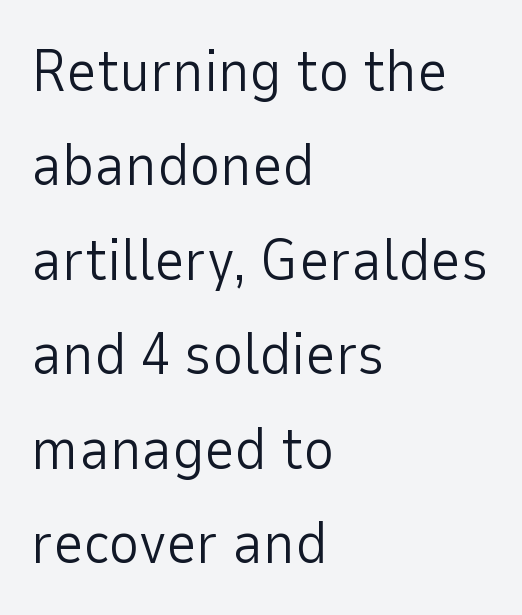
The image shows 59 px light sans-serif type, upright; set left-aligned, normal line spacing (1.6x), normal letter spacing, not underlined; low stroke contrast and a medium x-height.
